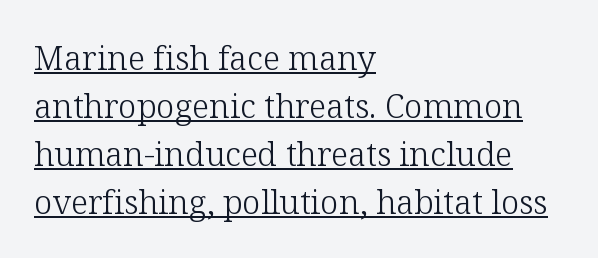
The image shows 33 px light serif type, upright; set left-aligned, normal line spacing (1.45x), normal letter spacing, underlined; low stroke contrast and a medium x-height.
